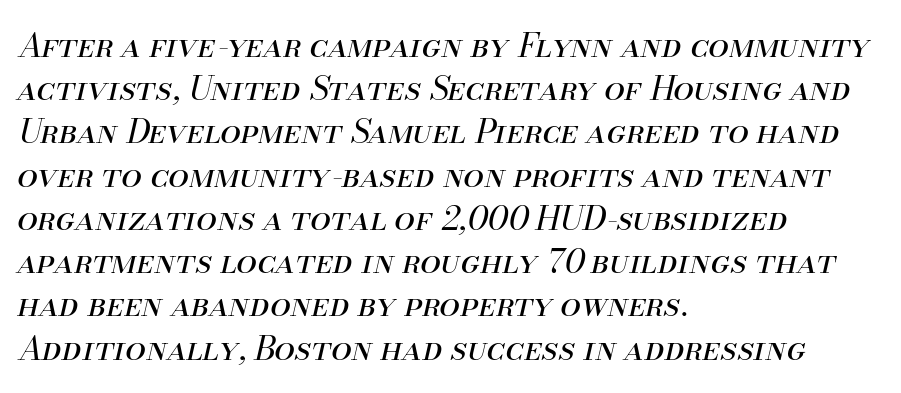
{"italic": "yes", "lean": "right", "slant_degrees": 13, "bold": "no", "weight": "regular", "width": "normal", "stroke_contrast": "medium", "x_height": "small", "monospaced": "no", "underline": "no", "align": "left", "line_spacing": "normal", "line_spacing_ratio": 1.31, "letter_spacing": "normal", "letter_spacing_em": 0.0, "glyph_px": 33}
